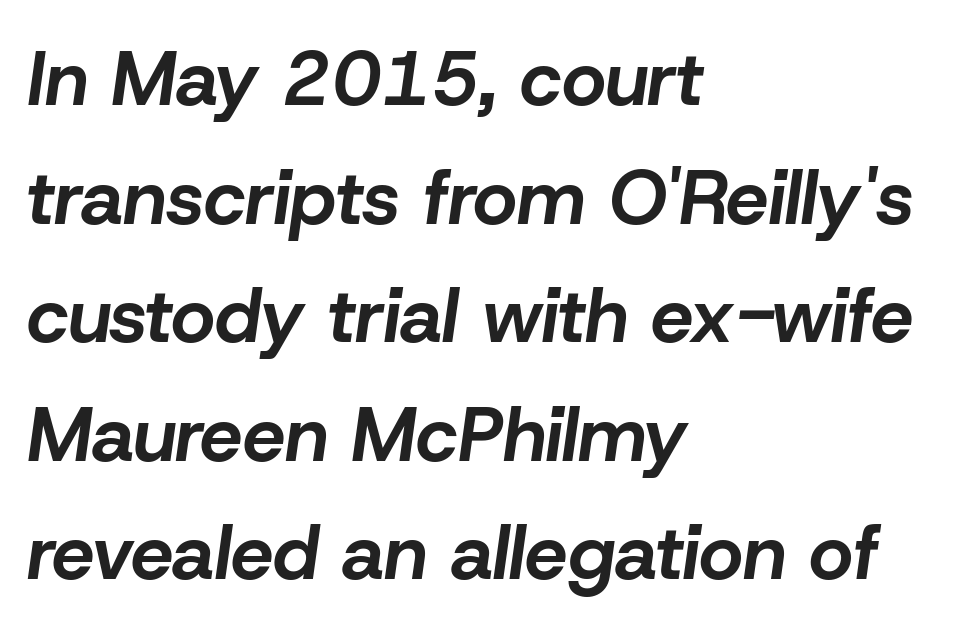
The image shows 76 px bold type, italic (leaning right); set left-aligned, normal line spacing (1.56x), normal letter spacing, not underlined; low stroke contrast and a medium x-height.
